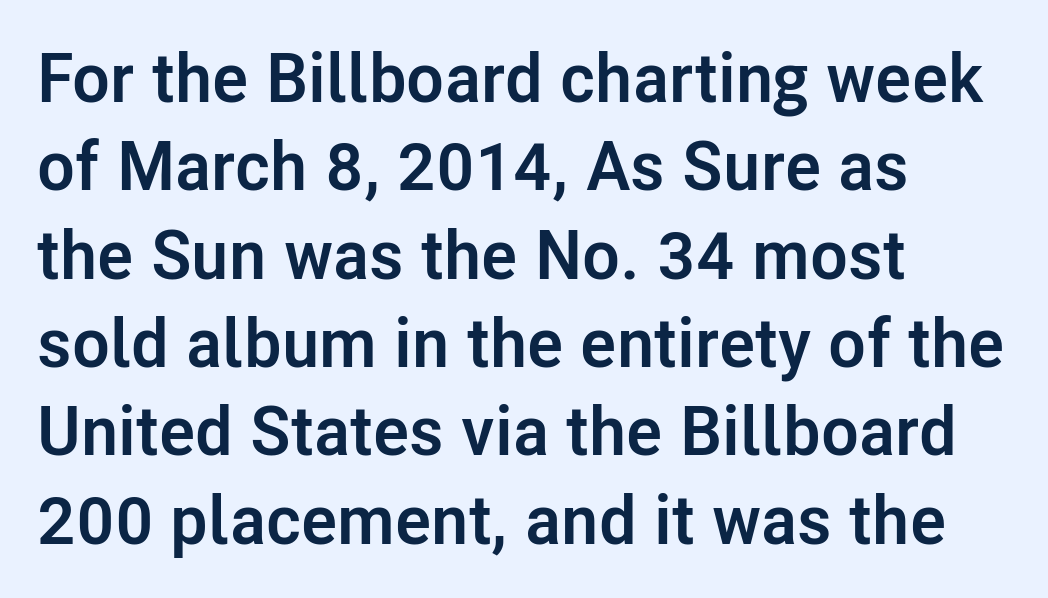
The image shows 69 px semibold sans-serif type, upright; set left-aligned, normal line spacing (1.28x), normal letter spacing, not underlined; low stroke contrast and a medium x-height.
